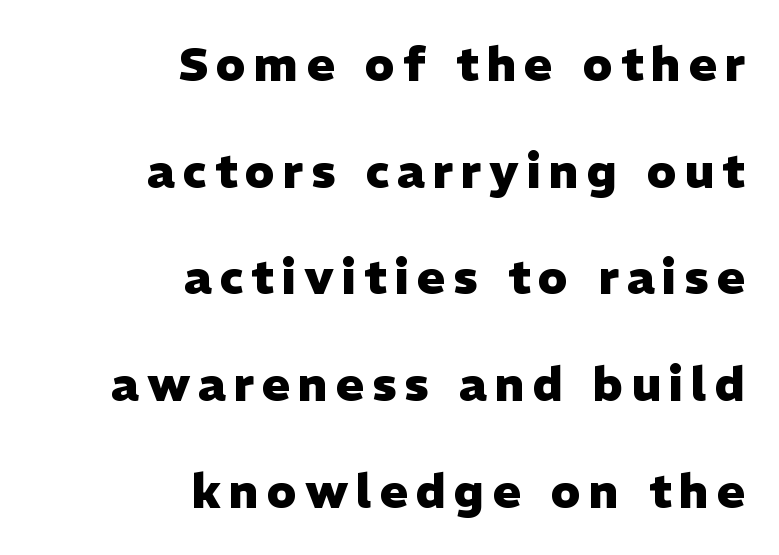
{"serif": "no", "italic": "no", "bold": "yes", "weight": "heavy", "width": "normal", "stroke_contrast": "low", "x_height": "medium", "monospaced": "no", "underline": "no", "align": "right", "line_spacing": "loose", "line_spacing_ratio": 2.27, "glyph_px": 47}
